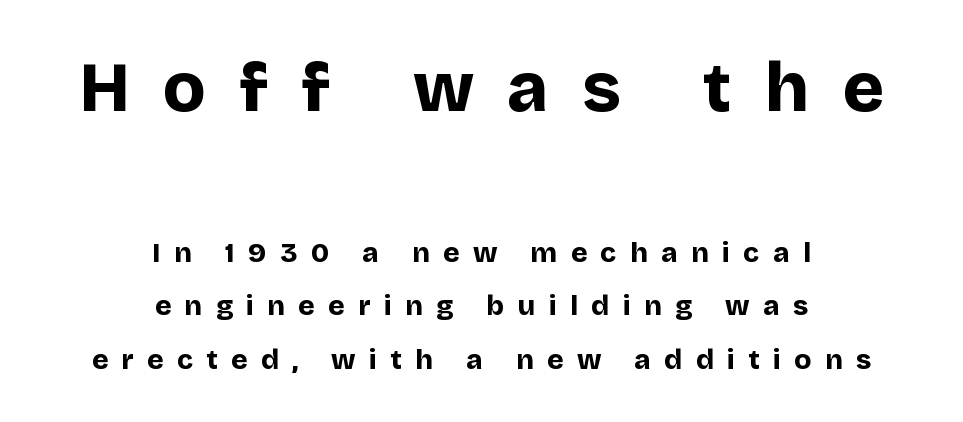
The image shows 70 px bold sans-serif type, upright; set centered, loose line spacing (1.91x), unusually wide letter spacing (+0.48 em), not underlined; the first (top) block is 2.5x larger; low stroke contrast and a large x-height.
